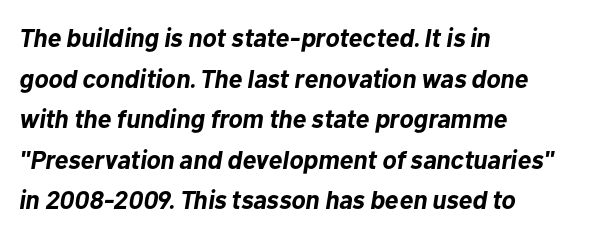
{"italic": "yes", "lean": "right", "slant_degrees": 10, "bold": "yes", "underline": "no", "align": "left", "line_spacing": "normal", "line_spacing_ratio": 1.56, "letter_spacing": "normal", "letter_spacing_em": 0.0, "glyph_px": 26}
